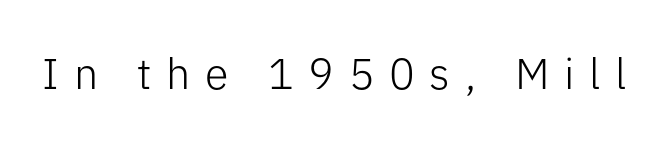
Q: Is the text bold? A: No.
Q: Is the text italic (slanted)? A: No, it is upright.
Q: Is the typeface a serif or a sans-serif typeface? A: Sans-serif.
Q: Is the text underlined? A: No.
Q: Is the spacing between letters normal or unusually wide? A: Unusually wide.
Q: Width (condensed, normal, or wide)? A: Normal.
Q: Stroke contrast? A: Low.
Q: x-height? A: Medium.
Q: Monospaced? A: No.
